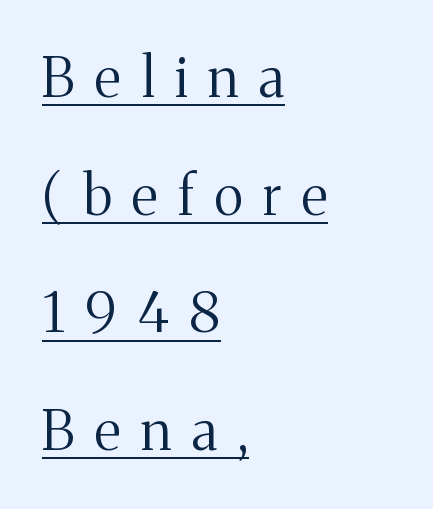
Q: Is the text bold? A: No.
Q: Is the text italic (slanted)? A: No, it is upright.
Q: Is the typeface a serif or a sans-serif typeface? A: Serif.
Q: Is the text underlined? A: Yes.
Q: How is the paragraph aligned? A: Left-aligned.
Q: Is the spacing between letters normal or unusually wide? A: Unusually wide.
Q: Is the spacing between lines tight, normal or loose? A: Loose.
Q: Width (condensed, normal, or wide)? A: Normal.
Q: Stroke contrast? A: Medium.
Q: x-height? A: Medium.
Q: Monospaced? A: No.
